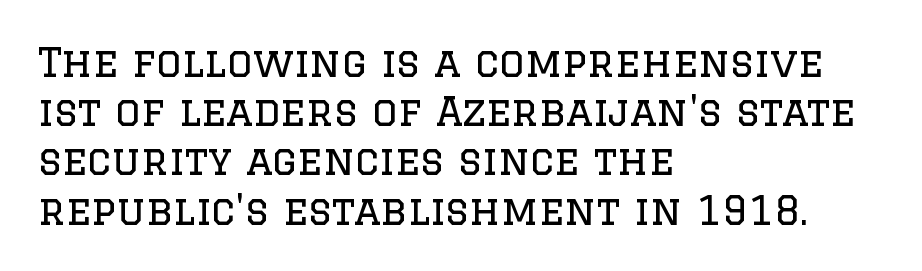
Q: Is the text bold? A: No.
Q: Is the text italic (slanted)? A: No, it is upright.
Q: Is the typeface a serif or a sans-serif typeface? A: Serif.
Q: Is the text underlined? A: No.
Q: How is the paragraph aligned? A: Left-aligned.
Q: Is the spacing between letters normal or unusually wide? A: Normal.
Q: Width (condensed, normal, or wide)? A: Normal.
Q: Stroke contrast? A: Low.
Q: x-height? A: Large.
Q: Monospaced? A: No.
